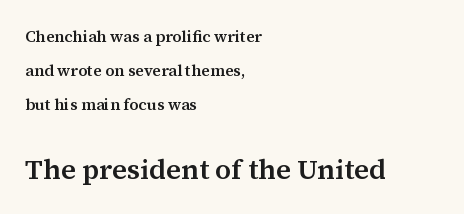
Nobody touched the tracking dial on this one. This sample has the flowing, uneven cadence of proportional lettering. The space directly below the letters is spotless. You could fit nearly another row in the gap between these rows.
